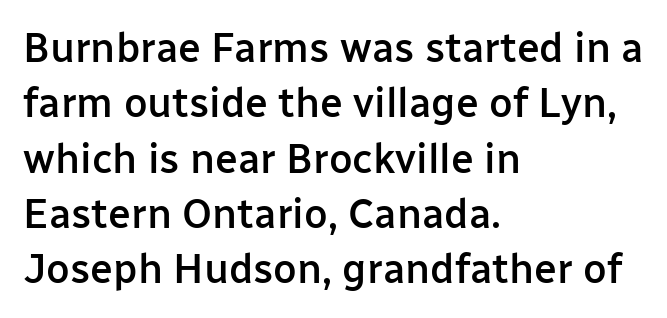
{"serif": "no", "italic": "no", "bold": "semi", "weight": "semibold", "width": "normal", "stroke_contrast": "low", "x_height": "medium", "monospaced": "no", "underline": "no", "align": "left", "line_spacing": "normal", "line_spacing_ratio": 1.35, "letter_spacing": "normal", "letter_spacing_em": 0.0, "glyph_px": 41}
